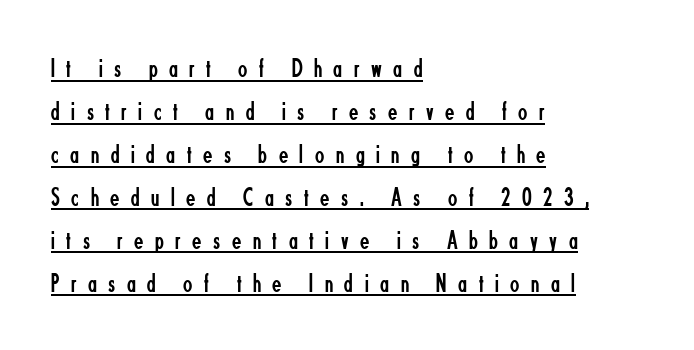
{"italic": "no", "bold": "no", "underline": "yes", "align": "left", "line_spacing": "normal", "line_spacing_ratio": 1.59, "letter_spacing": "wide", "letter_spacing_em": 0.43, "glyph_px": 27}
